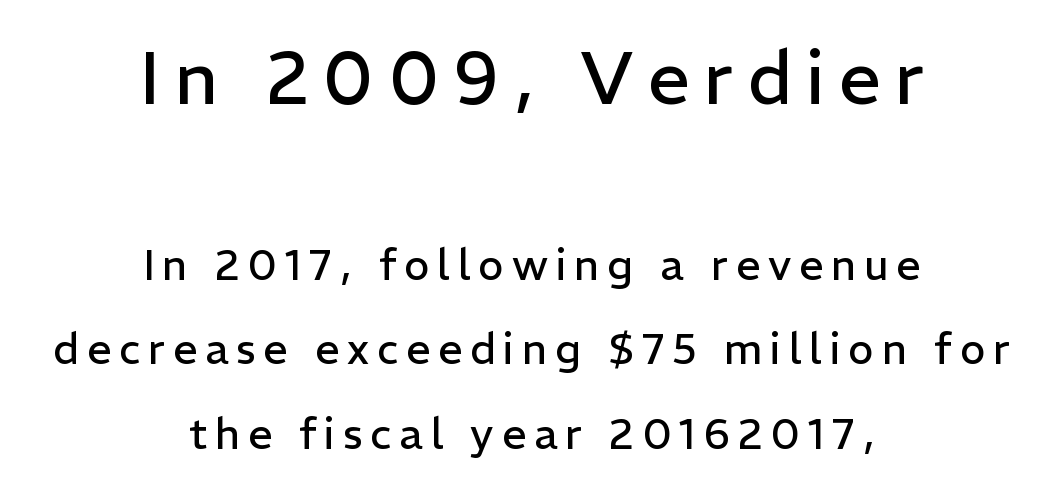
The image shows 75 px regular-weight sans-serif type, upright; set centered, loose line spacing (1.96x), not underlined; the first (top) block is 1.74x larger; low stroke contrast and a medium x-height.
